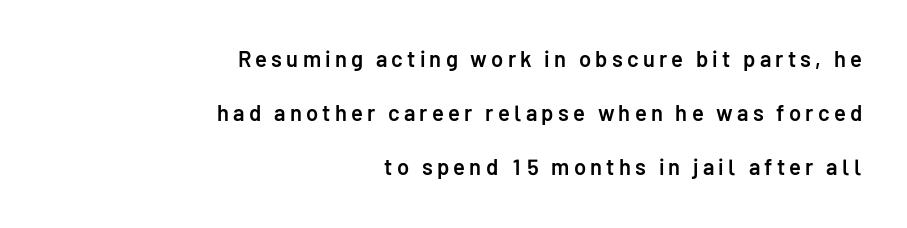
{"italic": "no", "bold": "semi", "underline": "no", "align": "right", "line_spacing": "loose", "line_spacing_ratio": 2.46, "glyph_px": 22}
